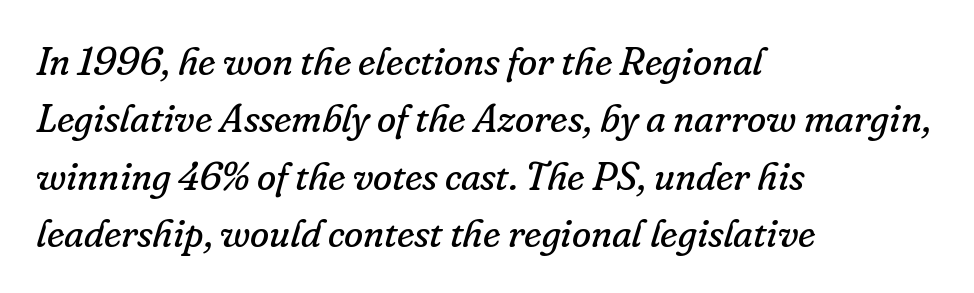
Q: Is the text bold? A: No.
Q: Is the text italic (slanted)? A: Yes, it leans right by about 16 degrees.
Q: Is the typeface a serif or a sans-serif typeface? A: Serif.
Q: Is the text underlined? A: No.
Q: How is the paragraph aligned? A: Left-aligned.
Q: Is the spacing between letters normal or unusually wide? A: Normal.
Q: Is the spacing between lines tight, normal or loose? A: Normal.
Q: Width (condensed, normal, or wide)? A: Normal.
Q: Stroke contrast? A: Low.
Q: x-height? A: Small.
Q: Monospaced? A: No.
